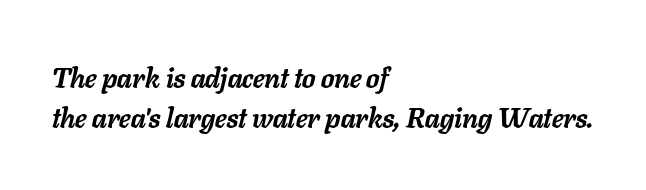
Q: Is the text bold? A: Yes.
Q: Is the text italic (slanted)? A: Yes, it leans right by about 11 degrees.
Q: Is the text underlined? A: No.
Q: How is the paragraph aligned? A: Left-aligned.
Q: Is the spacing between letters normal or unusually wide? A: Normal.
Q: Is the spacing between lines tight, normal or loose? A: Normal.
Q: Width (condensed, normal, or wide)? A: Normal.
Q: Stroke contrast? A: Low.
Q: x-height? A: Medium.
Q: Monospaced? A: No.
